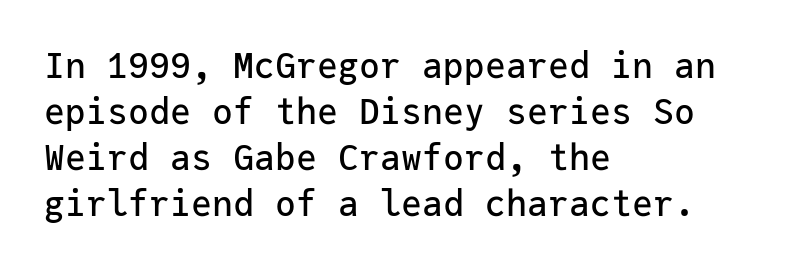
Q: Is the text italic (slanted)? A: No, it is upright.
Q: Is the typeface a serif or a sans-serif typeface? A: Sans-serif.
Q: Is the text underlined? A: No.
Q: How is the paragraph aligned? A: Left-aligned.
Q: Is the spacing between letters normal or unusually wide? A: Normal.
Q: Is the spacing between lines tight, normal or loose? A: Normal.
Q: Width (condensed, normal, or wide)? A: Normal.
Q: Stroke contrast? A: Low.
Q: x-height? A: Medium.
Q: Monospaced? A: Yes.
